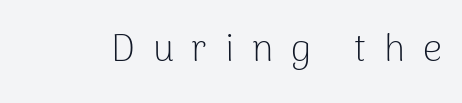
Q: Is the text bold? A: No.
Q: Is the text italic (slanted)? A: No, it is upright.
Q: Is the typeface a serif or a sans-serif typeface? A: Sans-serif.
Q: Is the text underlined? A: No.
Q: Is the spacing between letters normal or unusually wide? A: Unusually wide.
Q: Width (condensed, normal, or wide)? A: Normal.
Q: Stroke contrast? A: Low.
Q: x-height? A: Medium.
Q: Monospaced? A: No.
